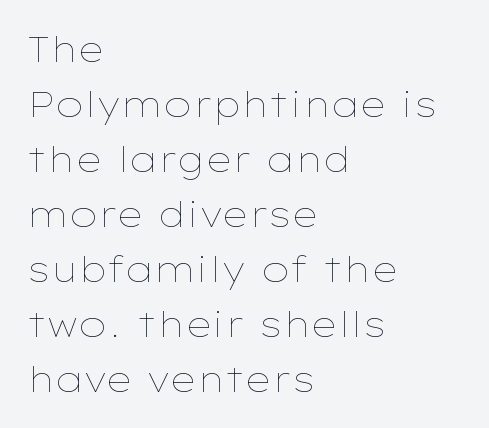
The image shows 35 px thin, wide type, upright; set left-aligned, normal line spacing (1.57x), normal letter spacing, not underlined; low stroke contrast and a medium x-height.
